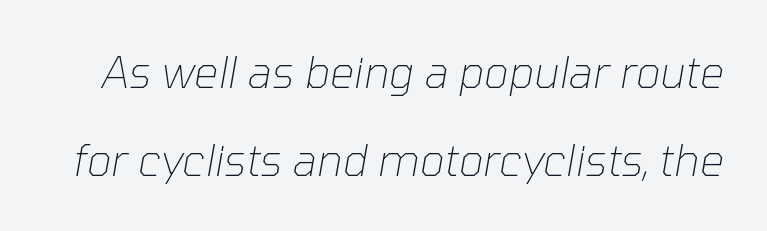
The image shows 43 px thin type, italic (leaning right); set loose line spacing (2.05x), normal letter spacing, not underlined; low stroke contrast and a medium x-height.
